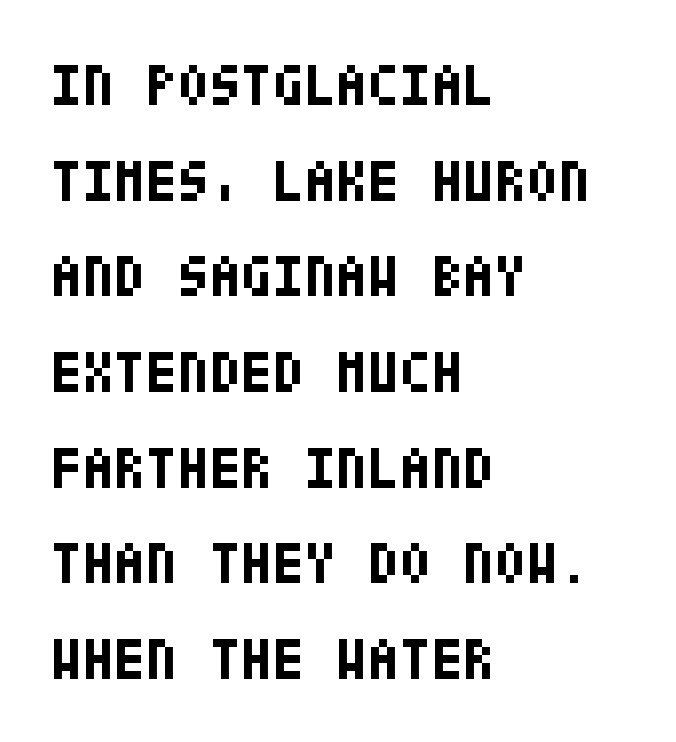
Q: Is the text bold? A: Yes.
Q: Is the text italic (slanted)? A: No, it is upright.
Q: Is the typeface a serif or a sans-serif typeface? A: Sans-serif.
Q: Is the text underlined? A: No.
Q: How is the paragraph aligned? A: Left-aligned.
Q: Is the spacing between letters normal or unusually wide? A: Normal.
Q: Is the spacing between lines tight, normal or loose? A: Normal.
Q: Width (condensed, normal, or wide)? A: Condensed.
Q: Stroke contrast? A: Low.
Q: x-height? A: Large.
